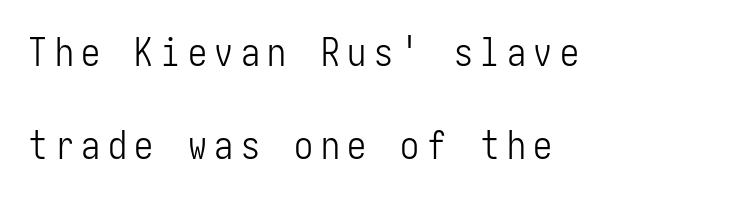
{"serif": "no", "italic": "no", "bold": "no", "weight": "light", "width": "condensed", "stroke_contrast": "low", "x_height": "medium", "underline": "no", "align": "left", "line_spacing": "loose", "line_spacing_ratio": 2.44, "letter_spacing": "wide", "letter_spacing_em": 0.2, "glyph_px": 38}
